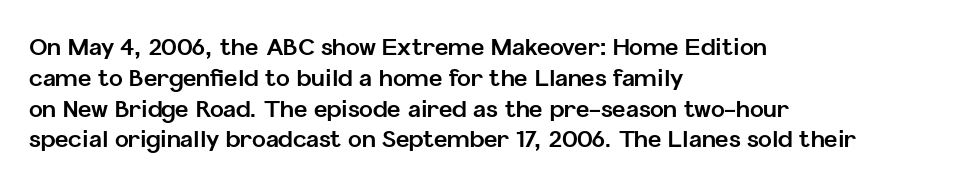
{"italic": "no", "bold": "yes", "underline": "no", "align": "left", "line_spacing": "normal", "line_spacing_ratio": 1.34, "letter_spacing": "normal", "letter_spacing_em": 0.0, "glyph_px": 23}
